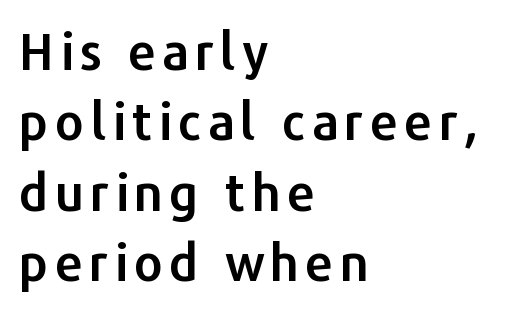
Q: Is the text italic (slanted)? A: No, it is upright.
Q: Is the typeface a serif or a sans-serif typeface? A: Sans-serif.
Q: Is the text underlined? A: No.
Q: How is the paragraph aligned? A: Left-aligned.
Q: Is the spacing between lines tight, normal or loose? A: Normal.
Q: Width (condensed, normal, or wide)? A: Normal.
Q: Stroke contrast? A: Low.
Q: x-height? A: Medium.
Q: Monospaced? A: No.
